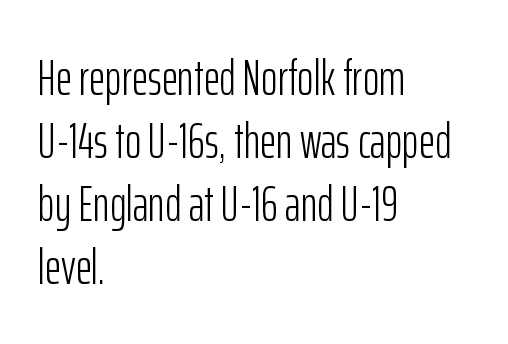
{"serif": "no", "italic": "no", "bold": "no", "weight": "light", "width": "condensed", "stroke_contrast": "low", "x_height": "medium", "monospaced": "no", "underline": "no", "align": "left", "line_spacing": "normal", "line_spacing_ratio": 1.26, "letter_spacing": "normal", "letter_spacing_em": 0.0, "glyph_px": 50}
